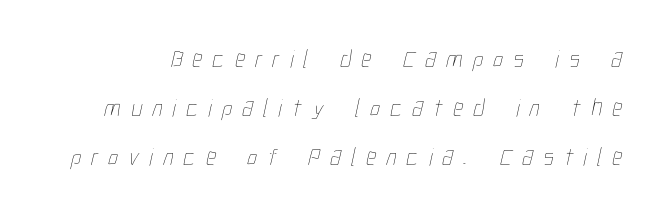
The image shows 25 px text type; set loose line spacing (1.96x), unusually wide letter spacing (+0.41 em), not underlined.
